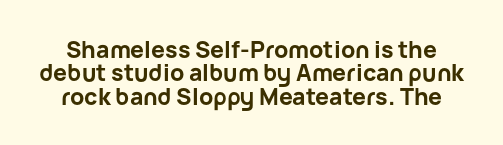
This sample uses plain, unmodified letter spacing. Posture: vertical. Reading down the column, the eye jumps only a short way to each next line. Descenders are the only things crossing below the line. A full-strength bold gives these letters their thick strokes.
